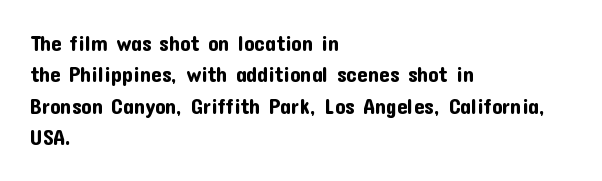
Q: Is the text italic (slanted)? A: No, it is upright.
Q: Is the text underlined? A: No.
Q: How is the paragraph aligned? A: Left-aligned.
Q: Is the spacing between letters normal or unusually wide? A: Normal.
Q: Is the spacing between lines tight, normal or loose? A: Normal.
